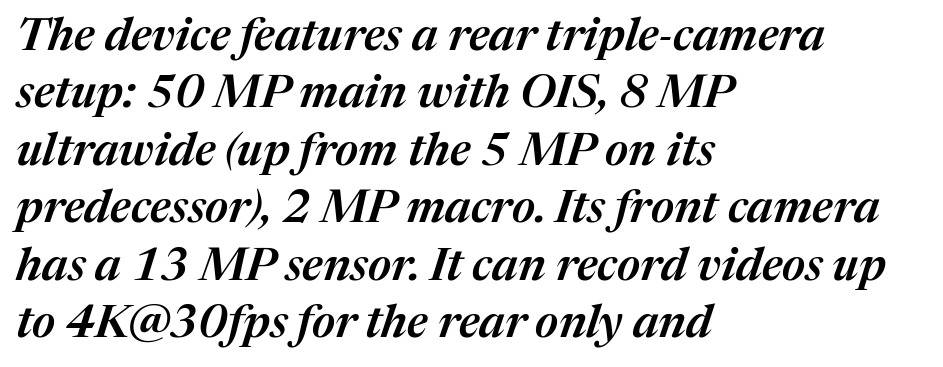
The image shows 46 px semibold type, italic (leaning right); set left-aligned, normal line spacing (1.25x), normal letter spacing, not underlined; medium stroke contrast and a medium x-height.
